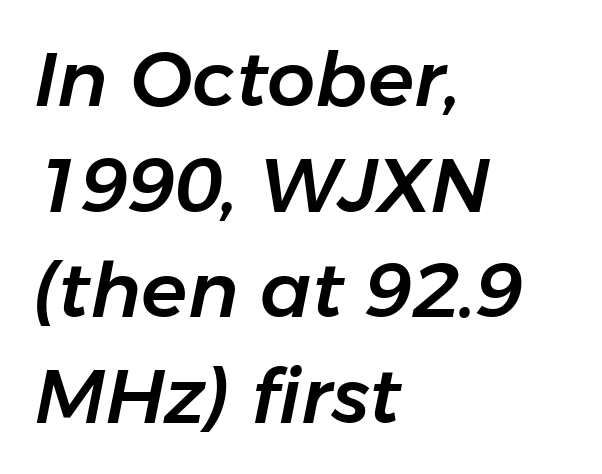
The letters advance in unequal steps, a hallmark of proportional type. Observe the lean: these are italic letterforms. Short and long lines alike share a common starting point at left. The passage shown stacks its lines at a standard gap. The area under the type is left untouched. You could call the tracking neutral — neither tight nor loose.
